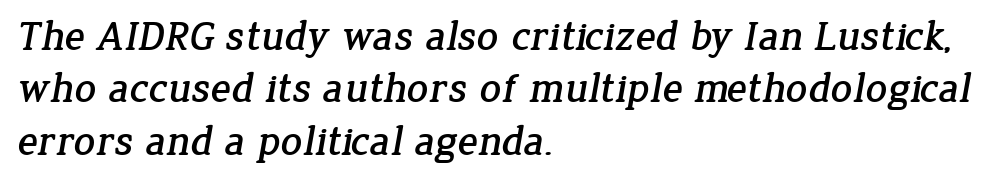
Visually the block forms a straight wall on the left and a jagged coastline on the right. This block has exactly the height ordinary leading produces. Inter-character spacing is left at the font's built-in metrics. Think of a printed novel: that variable character pitch is what you see here.
